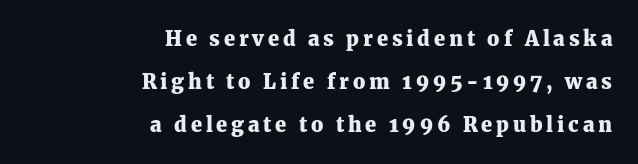
Caption: multi-line text, flush right, ragged left. Ascenders rise straight up at ninety degrees. Strong, thick strokes mark this as bold type. Reading down the column, the eye jumps a long way to each next line. The space beneath each line is pristine and unruled.
